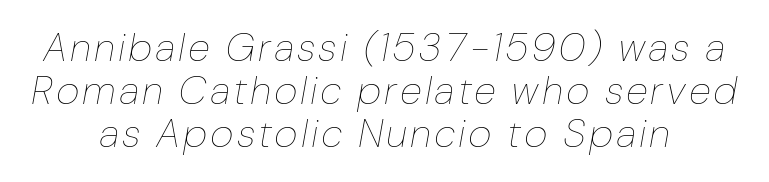
Q: Is the text bold? A: No.
Q: Is the text italic (slanted)? A: Yes, it leans right by about 10 degrees.
Q: Is the text underlined? A: No.
Q: How is the paragraph aligned? A: Centered.
Q: Is the spacing between lines tight, normal or loose? A: Tight.
Q: Width (condensed, normal, or wide)? A: Condensed.
Q: Stroke contrast? A: Low.
Q: x-height? A: Medium.
Q: Monospaced? A: No.
